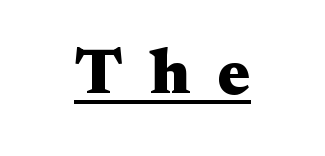
The image shows 65 px heavy, wide serif type, upright; set centered, unusually wide letter spacing (+0.41 em), underlined; medium stroke contrast and a medium x-height.
